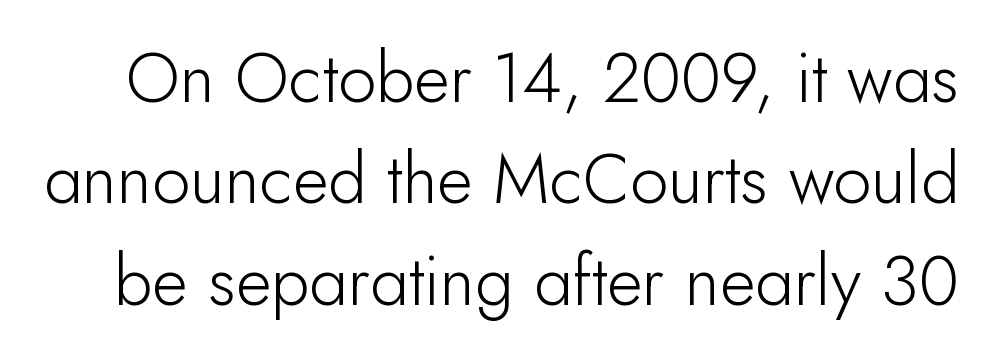
Q: Is the text bold? A: No.
Q: Is the text italic (slanted)? A: No, it is upright.
Q: Is the typeface a serif or a sans-serif typeface? A: Sans-serif.
Q: Is the text underlined? A: No.
Q: Is the spacing between letters normal or unusually wide? A: Normal.
Q: Is the spacing between lines tight, normal or loose? A: Normal.
Q: Width (condensed, normal, or wide)? A: Normal.
Q: Stroke contrast? A: Low.
Q: x-height? A: Small.
Q: Monospaced? A: No.
